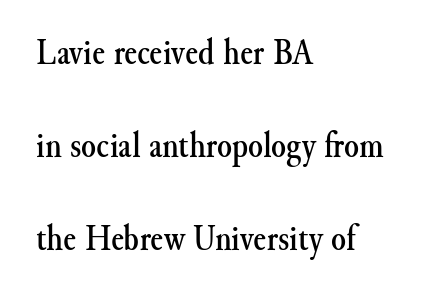
{"serif": "yes", "italic": "no", "width": "normal", "stroke_contrast": "medium", "x_height": "small", "monospaced": "no", "underline": "no", "align": "left", "line_spacing": "loose", "line_spacing_ratio": 2.45, "letter_spacing": "normal", "letter_spacing_em": 0.0, "glyph_px": 38}
